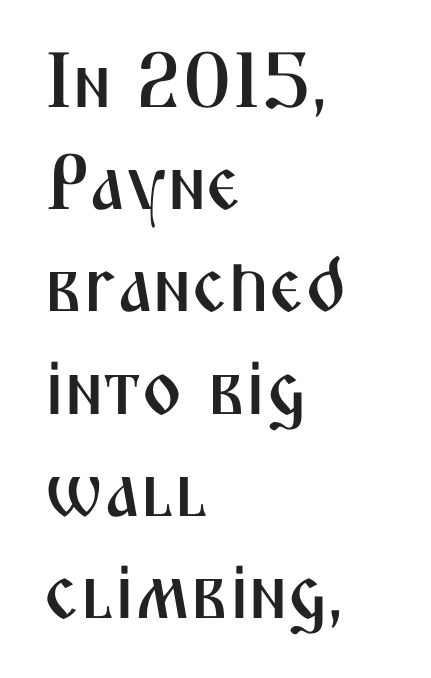
Observe the ordinary spacing: letters are neighbours, not strangers. I'd call this a sans setting — the letters go barefoot. The lettering stays uniformly vertical, giving the passage a roman look. Layout note: lines flush left.
